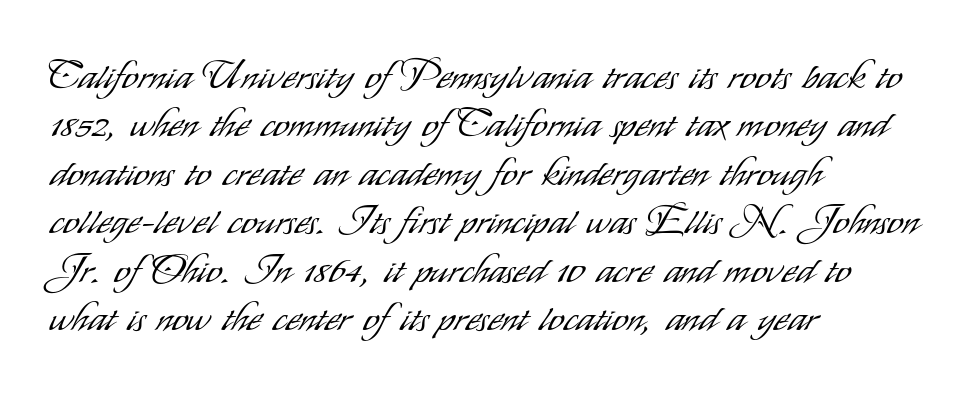
{"serif": "no", "bold": "no", "weight": "light", "width": "condensed", "stroke_contrast": "low", "x_height": "small", "monospaced": "no", "underline": "no", "align": "left", "line_spacing_ratio": 1.21, "letter_spacing": "normal", "letter_spacing_em": 0.0, "glyph_px": 40}
